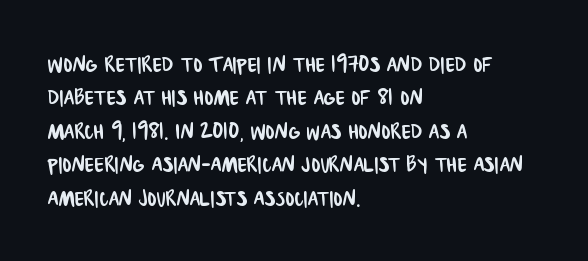
The image shows 27 px text type; set left-aligned, line spacing 1.24x, normal letter spacing, not underlined.
